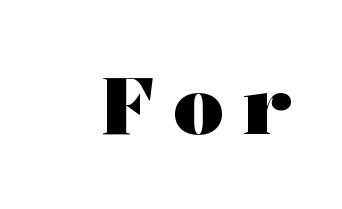
The image shows 79 px heavy, wide serif type, upright; set unusually wide letter spacing (+0.26 em), not underlined; medium stroke contrast and a medium x-height.
